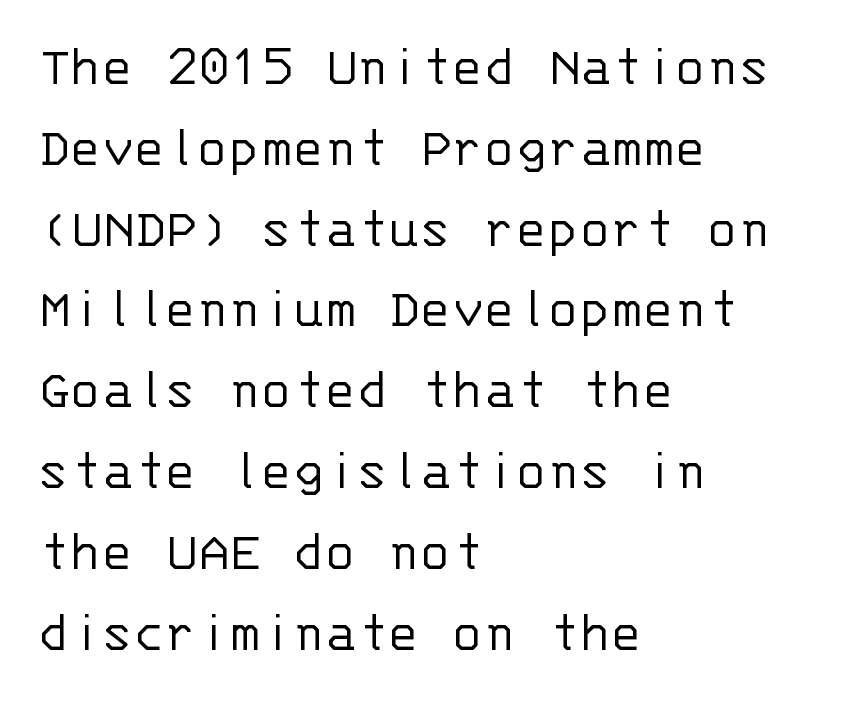
The image shows 59 px light sans-serif type, upright, monospaced; set left-aligned, normal line spacing (1.37x), normal letter spacing, not underlined; low stroke contrast and a large x-height.
